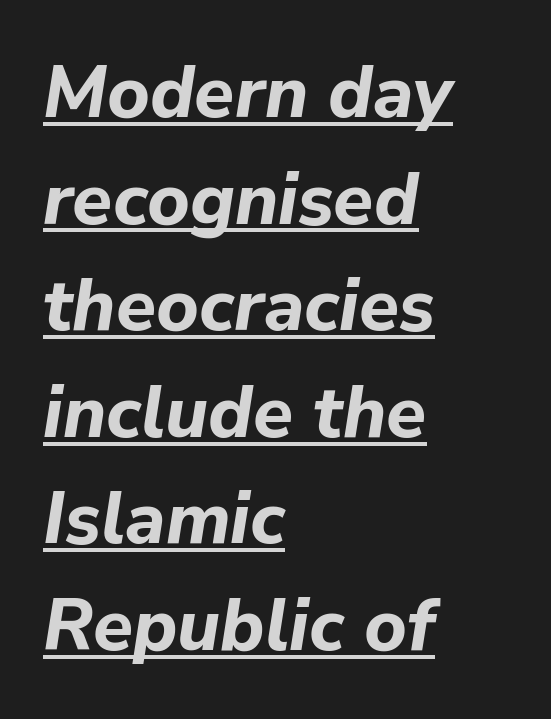
The image shows 73 px bold type, italic (leaning right); set left-aligned, normal line spacing (1.46x), normal letter spacing, underlined; low stroke contrast and a medium x-height.
